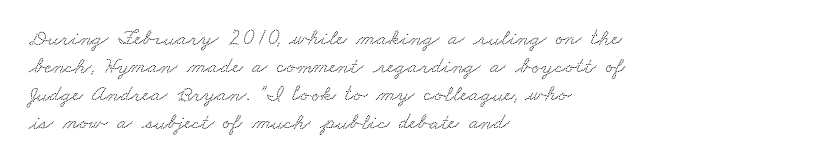
Q: Is the text underlined? A: No.
Q: How is the paragraph aligned? A: Left-aligned.
Q: Is the spacing between letters normal or unusually wide? A: Normal.
